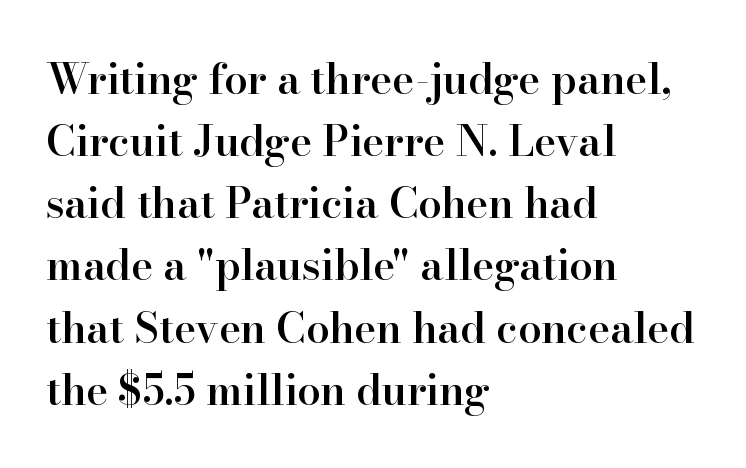
Q: Is the text bold? A: Semi-bold.
Q: Is the text italic (slanted)? A: No, it is upright.
Q: Is the typeface a serif or a sans-serif typeface? A: Serif.
Q: Is the text underlined? A: No.
Q: How is the paragraph aligned? A: Left-aligned.
Q: Is the spacing between letters normal or unusually wide? A: Normal.
Q: Is the spacing between lines tight, normal or loose? A: Normal.
Q: Width (condensed, normal, or wide)? A: Normal.
Q: Stroke contrast? A: High.
Q: x-height? A: Small.
Q: Monospaced? A: No.
